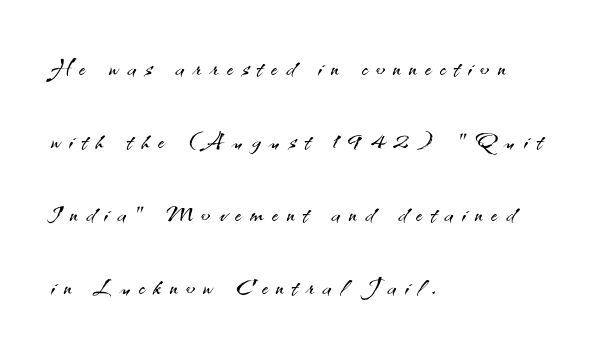
{"serif": "no", "bold": "no", "weight": "light", "width": "normal", "stroke_contrast": "medium", "x_height": "small", "monospaced": "no", "underline": "no", "align": "left", "line_spacing": "loose", "line_spacing_ratio": 2.21, "letter_spacing": "wide", "letter_spacing_em": 0.27, "glyph_px": 33}
